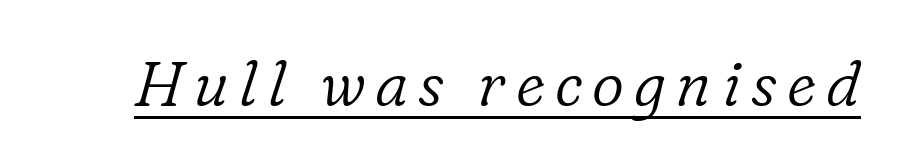
Q: Is the text bold? A: No.
Q: Is the text italic (slanted)? A: Yes, it leans right by about 16 degrees.
Q: Is the typeface a serif or a sans-serif typeface? A: Serif.
Q: Is the text underlined? A: Yes.
Q: Width (condensed, normal, or wide)? A: Normal.
Q: Stroke contrast? A: Low.
Q: x-height? A: Medium.
Q: Monospaced? A: No.
